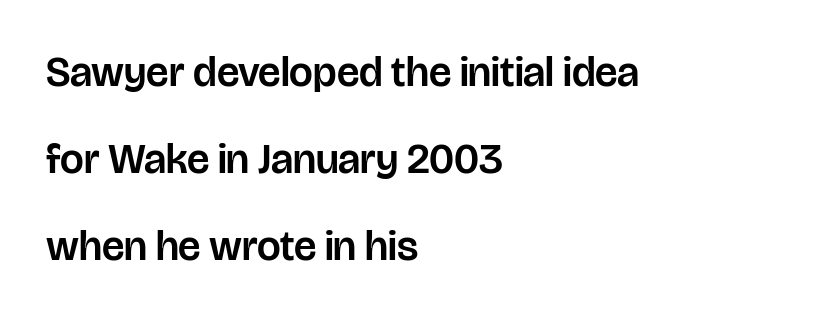
The face used here is proportionally spaced, like ordinary book or web type. Short note: letters normally spaced. In terms of posture, this sample is upright. One glance says open: line gaps are wider than usual. The baseline area is clear.
